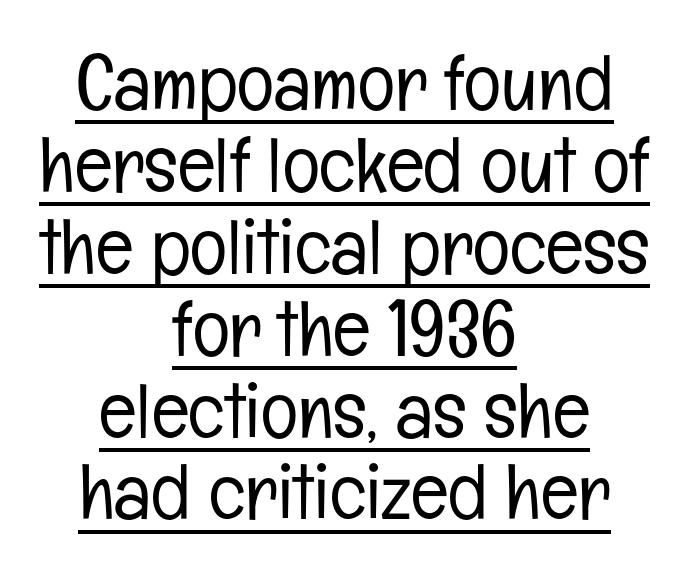
Q: Is the text bold? A: No.
Q: Is the text italic (slanted)? A: No, it is upright.
Q: Is the typeface a serif or a sans-serif typeface? A: Sans-serif.
Q: Is the text underlined? A: Yes.
Q: How is the paragraph aligned? A: Centered.
Q: Is the spacing between letters normal or unusually wide? A: Normal.
Q: Is the spacing between lines tight, normal or loose? A: Tight.
Q: Width (condensed, normal, or wide)? A: Condensed.
Q: Stroke contrast? A: Low.
Q: x-height? A: Medium.
Q: Monospaced? A: No.
